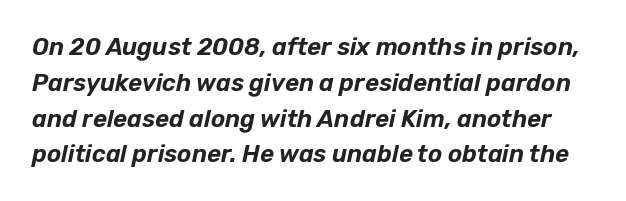
The image shows 24 px text type, italic (leaning right); set normal line spacing (1.49x), normal letter spacing, not underlined.
